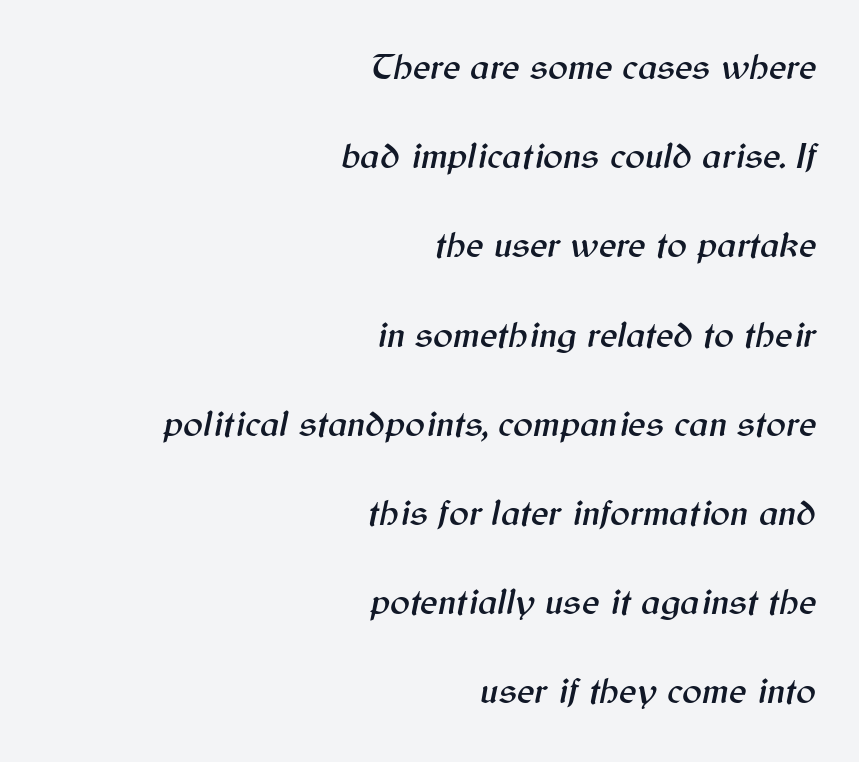
{"italic": "yes", "lean": "right", "slant_degrees": 12, "width": "normal", "stroke_contrast": "medium", "x_height": "medium", "monospaced": "no", "underline": "no", "align": "right", "line_spacing": "loose", "line_spacing_ratio": 2.41, "letter_spacing": "normal", "letter_spacing_em": 0.0, "glyph_px": 37}
